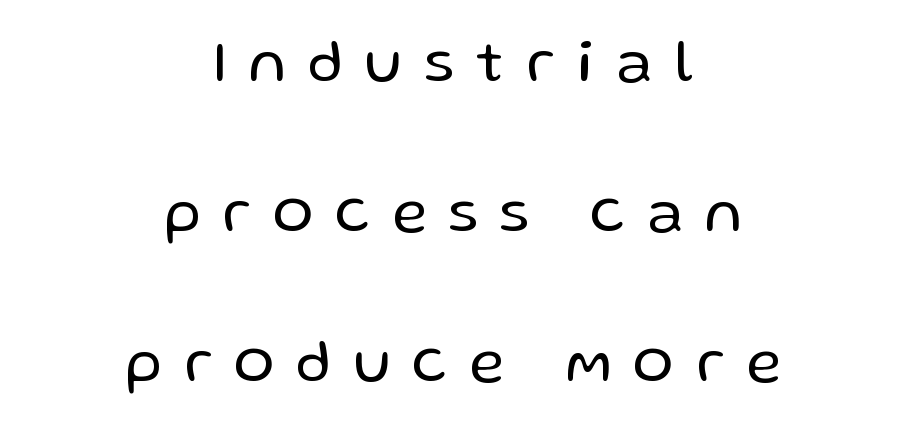
The image shows 60 px regular-weight sans-serif type, upright; set centered, loose line spacing (2.5x), unusually wide letter spacing (+0.38 em), not underlined; low stroke contrast and a medium x-height.
